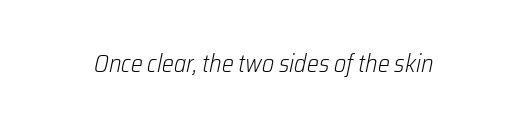
{"italic": "yes", "lean": "right", "slant_degrees": 12, "bold": "no", "underline": "no", "letter_spacing": "normal", "letter_spacing_em": 0.0, "glyph_px": 25}
